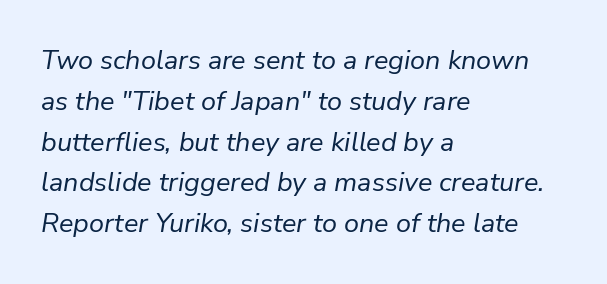
Q: Is the text bold? A: No.
Q: Is the text italic (slanted)? A: Yes, it leans right by about 9 degrees.
Q: Is the text underlined? A: No.
Q: How is the paragraph aligned? A: Left-aligned.
Q: Is the spacing between letters normal or unusually wide? A: Normal.
Q: Is the spacing between lines tight, normal or loose? A: Normal.
